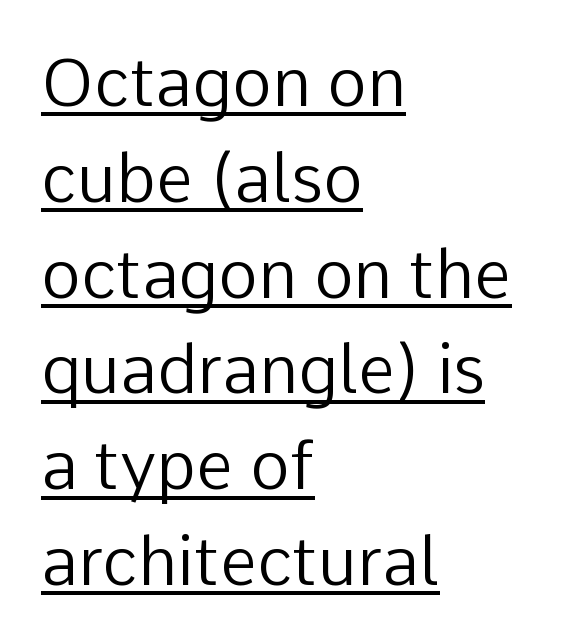
Characters remain perfectly vertical along every line. Serif or sans? Sans — the stroke terminals are bare. Leftover space on each line is placed entirely after the last word. What stands out about the letter spacing? Nothing — it is the standard amount. Reading down the column, the eye jumps a familiar distance to each next line.
